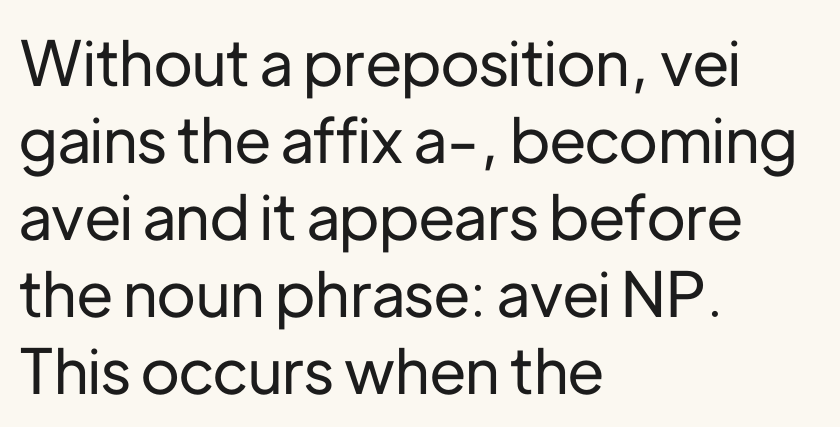
Q: Is the text italic (slanted)? A: No, it is upright.
Q: Is the typeface a serif or a sans-serif typeface? A: Sans-serif.
Q: Is the text underlined? A: No.
Q: How is the paragraph aligned? A: Left-aligned.
Q: Is the spacing between letters normal or unusually wide? A: Normal.
Q: Width (condensed, normal, or wide)? A: Normal.
Q: Stroke contrast? A: Low.
Q: x-height? A: Medium.
Q: Monospaced? A: No.
